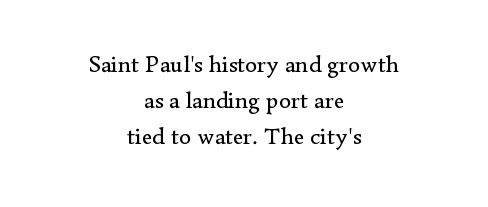
{"italic": "no", "bold": "no", "underline": "no", "align": "center", "line_spacing": "normal", "line_spacing_ratio": 1.49, "letter_spacing": "normal", "letter_spacing_em": 0.0, "glyph_px": 24}
